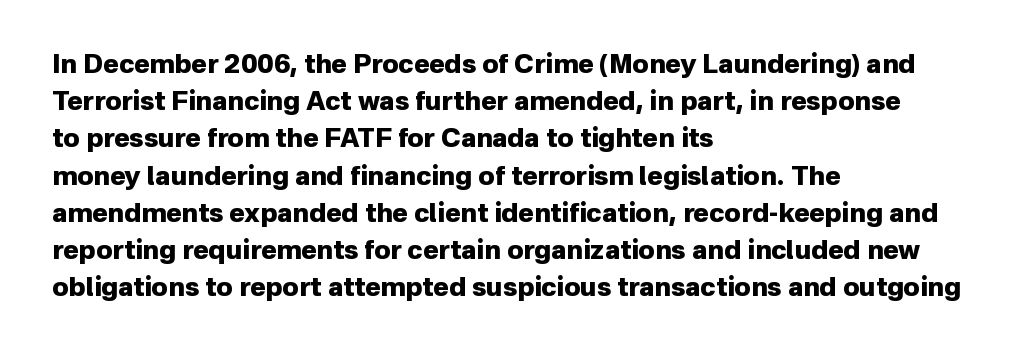
Q: Is the text bold? A: Yes.
Q: Is the text italic (slanted)? A: No, it is upright.
Q: Is the text underlined? A: No.
Q: How is the paragraph aligned? A: Left-aligned.
Q: Is the spacing between letters normal or unusually wide? A: Normal.
Q: Is the spacing between lines tight, normal or loose? A: Normal.
